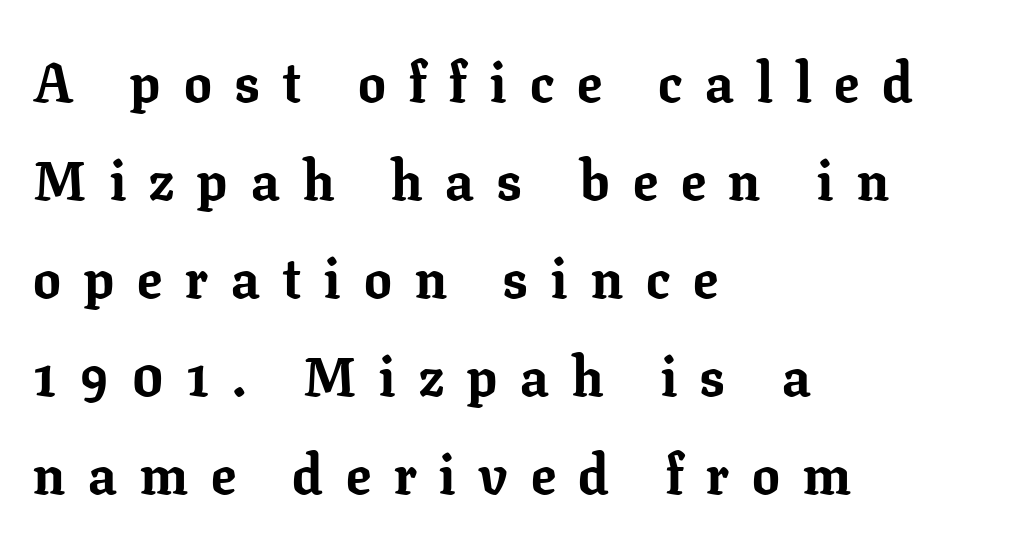
In terms of letterform style, serifs are clearly present. You could not count columns in this text — the font is proportionally spaced. Strong, thick strokes mark this as bold type. The lettering holds an erect, upright posture throughout. Notice how the passage keeps a crisp vertical edge on the left only. Quick note: underline off.
